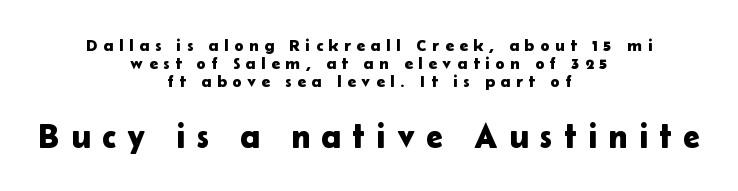
The image shows 34 px sans-serif type, upright; set centered, tight line spacing (1.06x), unusually wide letter spacing (+0.33 em), not underlined; the second (bottom) block is 2.0x larger; low stroke contrast and a medium x-height.
